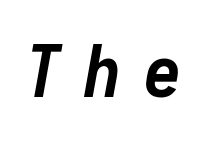
Plain, unruled lines of type. The letterforms stand isolated, each surrounded by extra space. What weight is shown? A full bold with thick strokes. Notice how the stems are inclined rather than vertical — that's the hallmark of italics.
